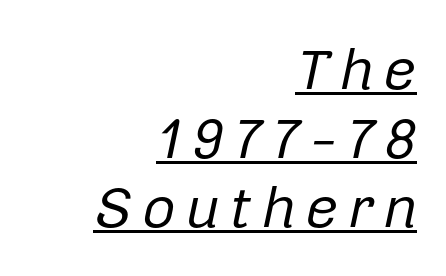
Q: Is the text bold? A: No.
Q: Is the text italic (slanted)? A: Yes, it leans right by about 12 degrees.
Q: Is the text underlined? A: Yes.
Q: How is the paragraph aligned? A: Right-aligned.
Q: Width (condensed, normal, or wide)? A: Normal.
Q: Stroke contrast? A: Low.
Q: x-height? A: Medium.
Q: Monospaced? A: No.
